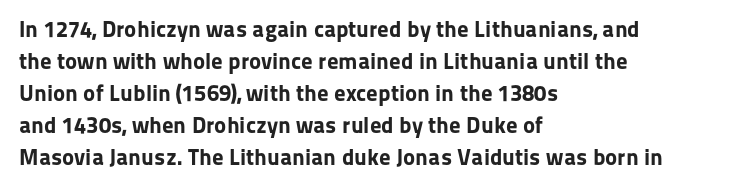
Q: Is the text bold? A: Yes.
Q: Is the text italic (slanted)? A: No, it is upright.
Q: Is the text underlined? A: No.
Q: How is the paragraph aligned? A: Left-aligned.
Q: Is the spacing between letters normal or unusually wide? A: Normal.
Q: Is the spacing between lines tight, normal or loose? A: Normal.
